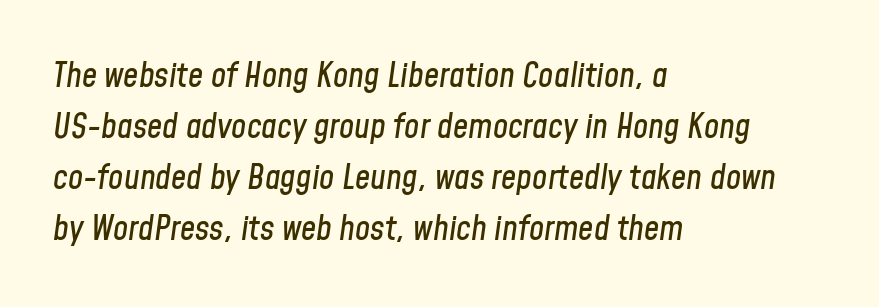
Q: Is the text italic (slanted)? A: Yes, it leans right by about 8 degrees.
Q: Is the text underlined? A: No.
Q: How is the paragraph aligned? A: Left-aligned.
Q: Is the spacing between letters normal or unusually wide? A: Normal.
Q: Is the spacing between lines tight, normal or loose? A: Normal.
Q: Width (condensed, normal, or wide)? A: Condensed.
Q: Stroke contrast? A: Low.
Q: x-height? A: Medium.
Q: Monospaced? A: No.
